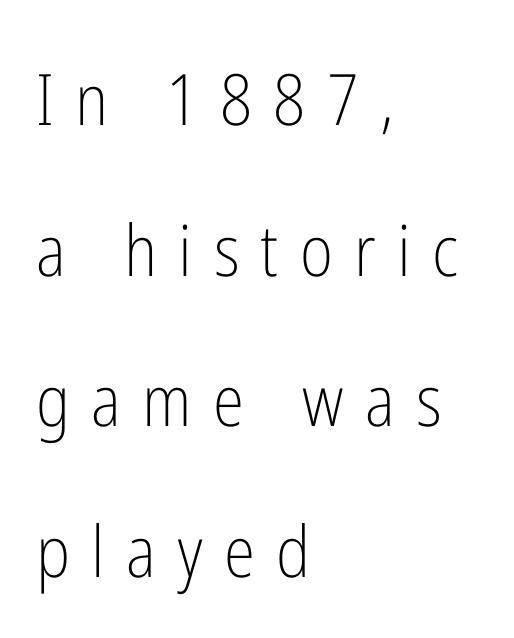
The image shows 71 px light, condensed sans-serif type, upright; set left-aligned, loose line spacing (2.12x), unusually wide letter spacing (+0.3 em), not underlined; low stroke contrast and a medium x-height.
